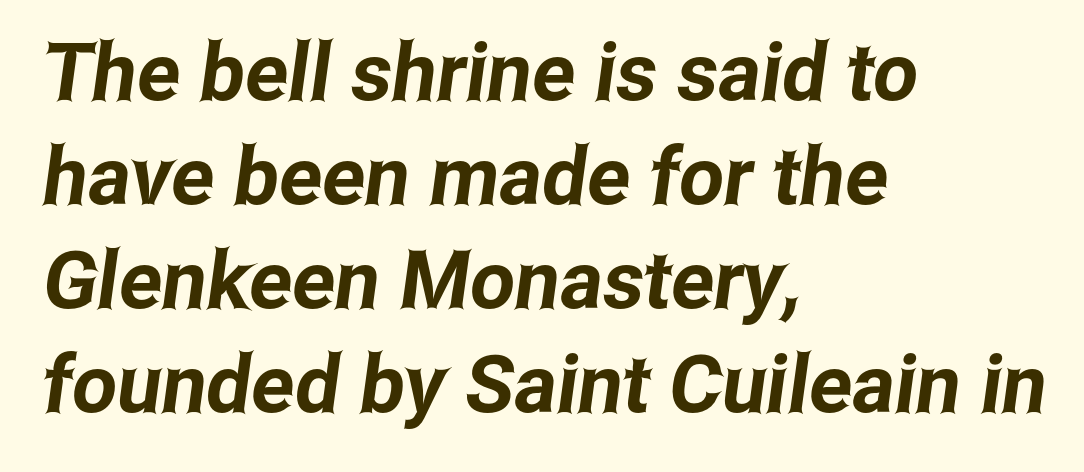
The image shows 80 px condensed sans-serif type; set left-aligned, normal line spacing (1.3x), normal letter spacing, not underlined; low stroke contrast and a medium x-height.
